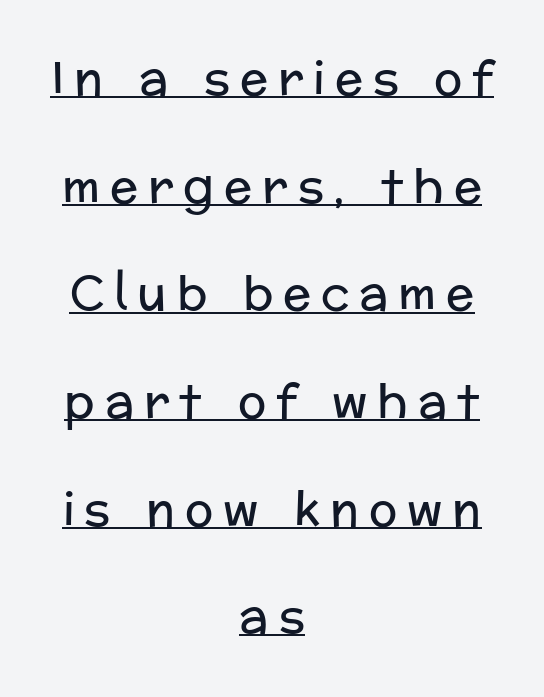
If you measured baseline to baseline, you'd find a long distance. Horizontal alignment here is central, giving a formal, balanced look. Observe the wide spacing: letters keep a clear distance from each other. The typesetting does not lean heavy: it is not bold. What kind of face is this? One without serifs — a sans. The letters stand straight up with perfectly vertical stems.
